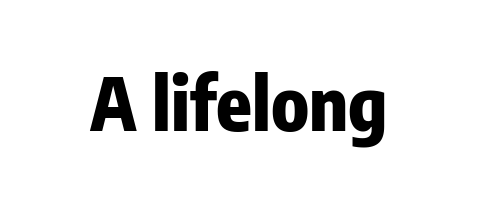
The type family on display is of the sans-serif kind. Clear beneath every line of the passage. Proportional: the letters do not fall into vertical columns. Typesetter's note: full bold, strokes at maximum text heaviness. The type sits square on the baseline with zero lean.
